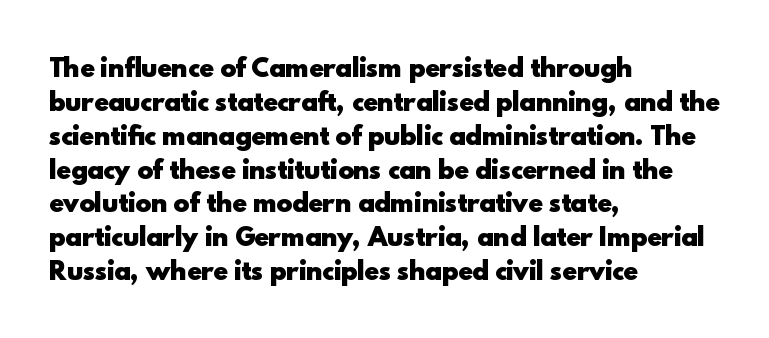
Check under the words: just untouched page. The lettering stays uniformly vertical, giving the passage a roman look. Does the weight exceed regular? Yes, all the way to bold. Leading: standard.
